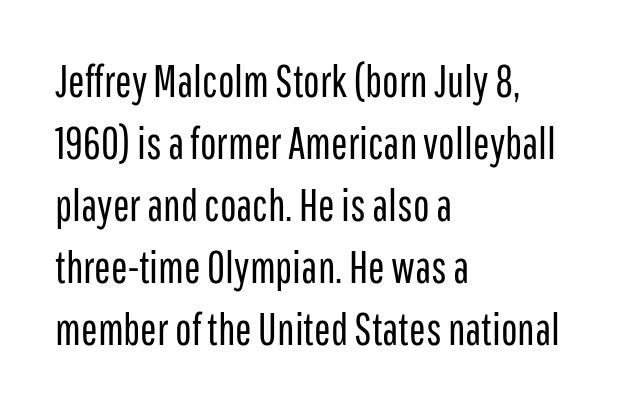
{"serif": "no", "italic": "no", "bold": "no", "weight": "regular", "width": "condensed", "stroke_contrast": "low", "x_height": "medium", "monospaced": "no", "underline": "no", "align": "left", "line_spacing": "normal", "line_spacing_ratio": 1.41, "letter_spacing": "normal", "letter_spacing_em": 0.0, "glyph_px": 44}
